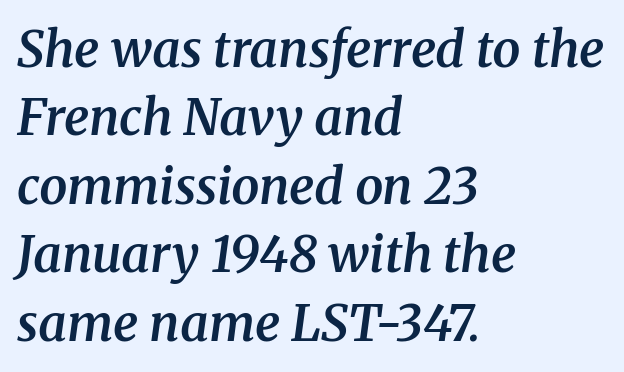
Q: Is the text bold? A: Semi-bold.
Q: Is the text italic (slanted)? A: Yes, it leans right by about 8 degrees.
Q: Is the typeface a serif or a sans-serif typeface? A: Serif.
Q: Is the text underlined? A: No.
Q: How is the paragraph aligned? A: Left-aligned.
Q: Is the spacing between letters normal or unusually wide? A: Normal.
Q: Is the spacing between lines tight, normal or loose? A: Normal.
Q: Width (condensed, normal, or wide)? A: Normal.
Q: Stroke contrast? A: Medium.
Q: x-height? A: Medium.
Q: Monospaced? A: No.
